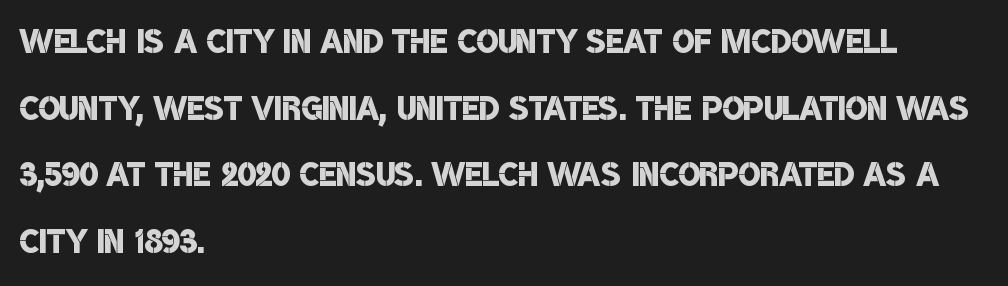
The image shows 46 px semibold, condensed sans-serif type; set left-aligned, normal line spacing (1.45x), normal letter spacing, not underlined; low stroke contrast and a large x-height.
